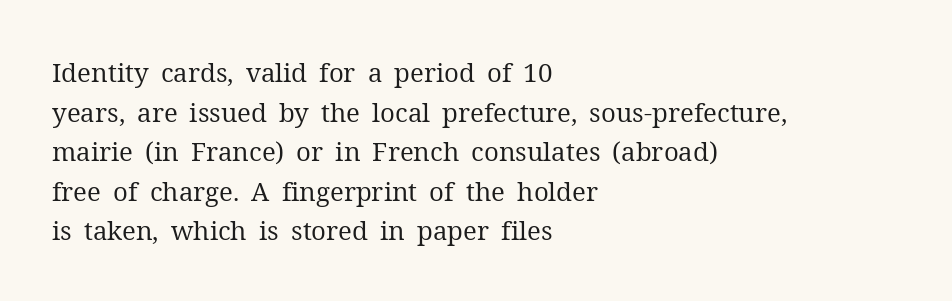
Q: Is the text bold? A: No.
Q: Is the text italic (slanted)? A: No, it is upright.
Q: Is the text underlined? A: No.
Q: How is the paragraph aligned? A: Left-aligned.
Q: Is the spacing between letters normal or unusually wide? A: Normal.
Q: Is the spacing between lines tight, normal or loose? A: Normal.
